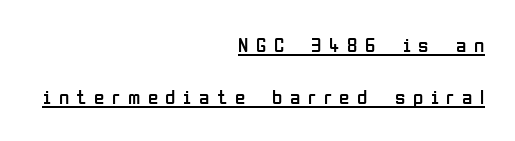
All the whitespace from short lines collects on the left. One glance says open: line gaps are wider than usual. The passage shown has open, widely tracked lettering throughout. Every character sits straight up, as roman type does.
